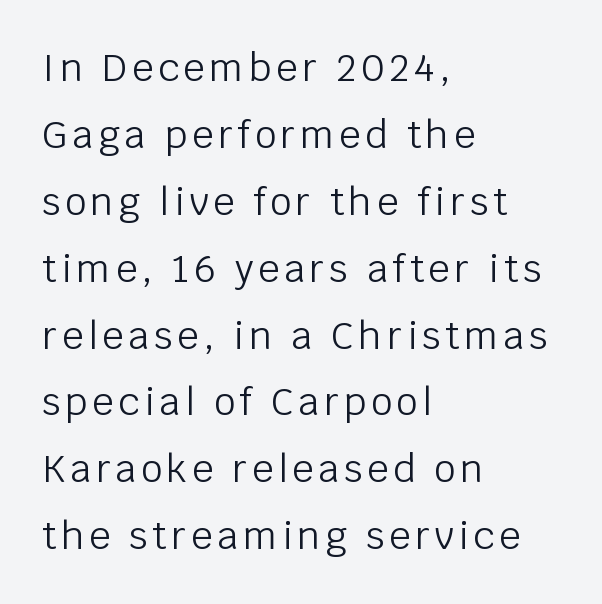
The image shows 38 px light sans-serif type, upright; set left-aligned, line spacing 1.76x, not underlined; low stroke contrast and a large x-height.
